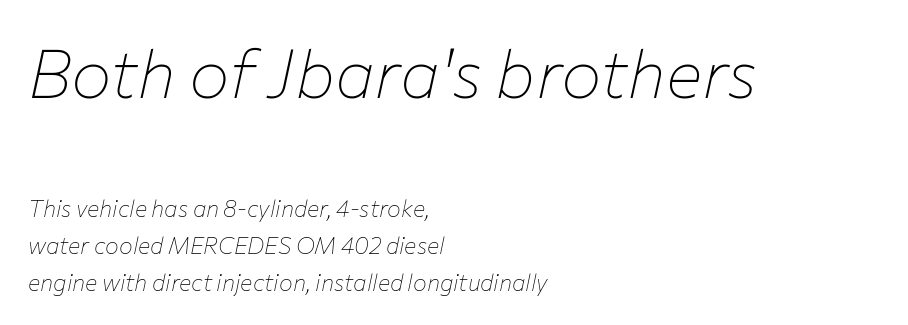
Q: Is the text bold? A: No.
Q: Is the text italic (slanted)? A: Yes, it leans right by about 12 degrees.
Q: Is the text underlined? A: No.
Q: How is the paragraph aligned? A: Left-aligned.
Q: Is the spacing between letters normal or unusually wide? A: Normal.
Q: Is the spacing between lines tight, normal or loose? A: Normal.
Q: Which block of text is set in a larger size, the first (top) or the second (bottom)? A: The first (top) one.
Q: Width (condensed, normal, or wide)? A: Normal.
Q: Stroke contrast? A: Low.
Q: x-height? A: Medium.
Q: Monospaced? A: No.
